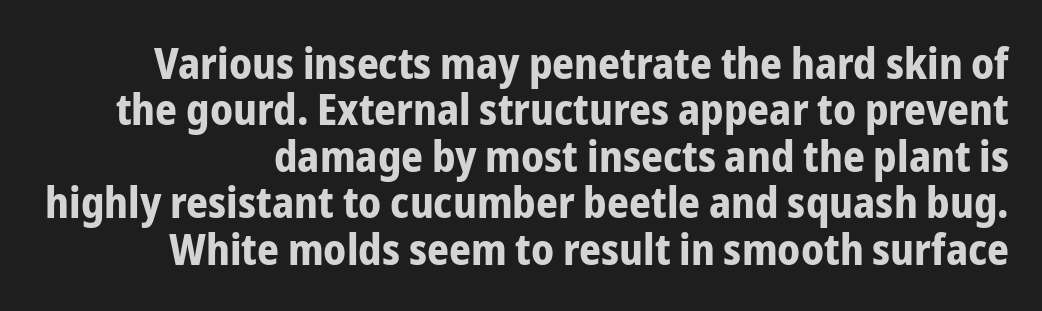
Typographic density is high because the face is bold. Look at the tracking — it's just the regular setting, nothing added. Spacing verdict: proportional, widths tailored to each character. Letters rest on an invisible, unmarked baseline. Honestly, the rows look squashed on top of each other. The letters stand straight up with perfectly vertical stems.
